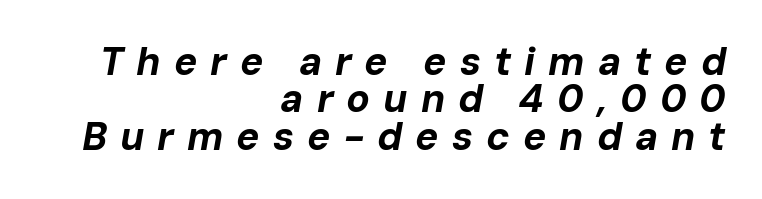
{"italic": "yes", "lean": "right", "slant_degrees": 10, "bold": "yes", "weight": "bold", "width": "normal", "stroke_contrast": "low", "x_height": "medium", "monospaced": "no", "underline": "no", "align": "right", "line_spacing": "tight", "line_spacing_ratio": 0.96, "letter_spacing": "wide", "letter_spacing_em": 0.33, "glyph_px": 39}
